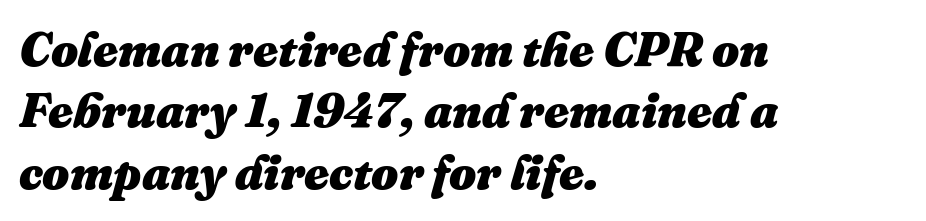
{"italic": "yes", "lean": "right", "slant_degrees": 16, "bold": "yes", "weight": "heavy", "width": "normal", "stroke_contrast": "medium", "x_height": "medium", "monospaced": "no", "underline": "no", "align": "left", "line_spacing": "normal", "line_spacing_ratio": 1.28, "letter_spacing": "normal", "letter_spacing_em": 0.0, "glyph_px": 48}
